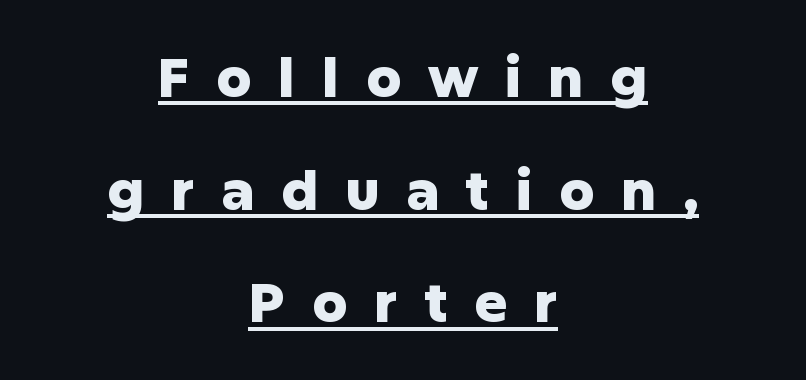
{"serif": "no", "italic": "no", "bold": "yes", "weight": "heavy", "width": "normal", "stroke_contrast": "low", "x_height": "medium", "monospaced": "no", "underline": "yes", "align": "center", "line_spacing": "loose", "line_spacing_ratio": 2.05, "letter_spacing": "wide", "letter_spacing_em": 0.48, "glyph_px": 55}
